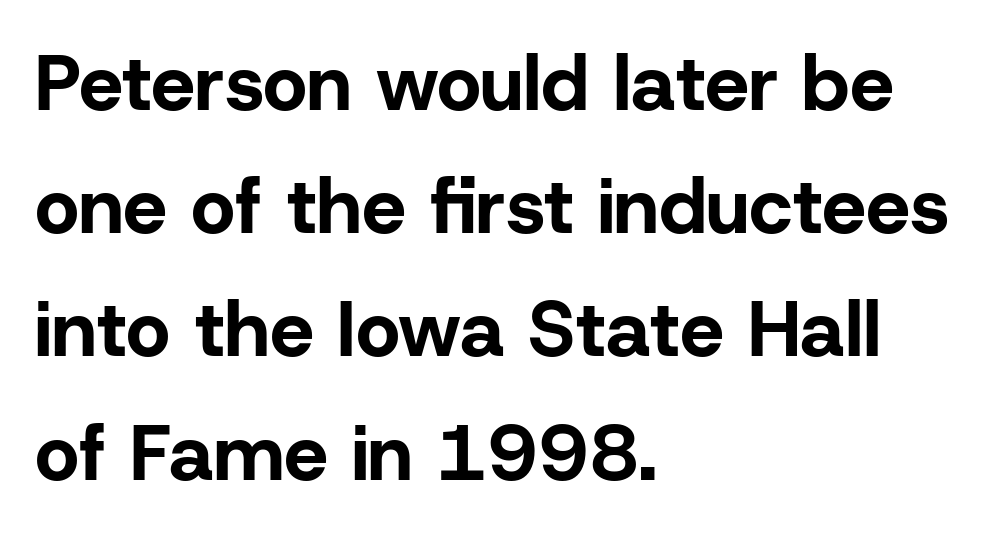
Q: Is the text bold? A: Yes.
Q: Is the text italic (slanted)? A: No, it is upright.
Q: Is the typeface a serif or a sans-serif typeface? A: Sans-serif.
Q: Is the text underlined? A: No.
Q: How is the paragraph aligned? A: Left-aligned.
Q: Is the spacing between letters normal or unusually wide? A: Normal.
Q: Is the spacing between lines tight, normal or loose? A: Normal.
Q: Width (condensed, normal, or wide)? A: Normal.
Q: Stroke contrast? A: Low.
Q: x-height? A: Medium.
Q: Monospaced? A: No.
